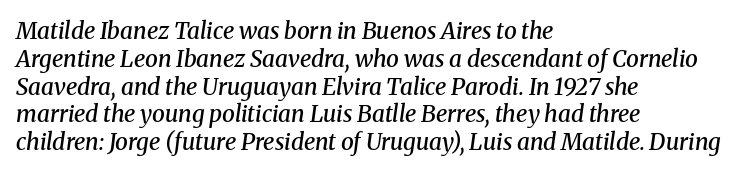
The image shows 23 px text type, italic (leaning right); set left-aligned, line spacing 1.21x, normal letter spacing, not underlined.
